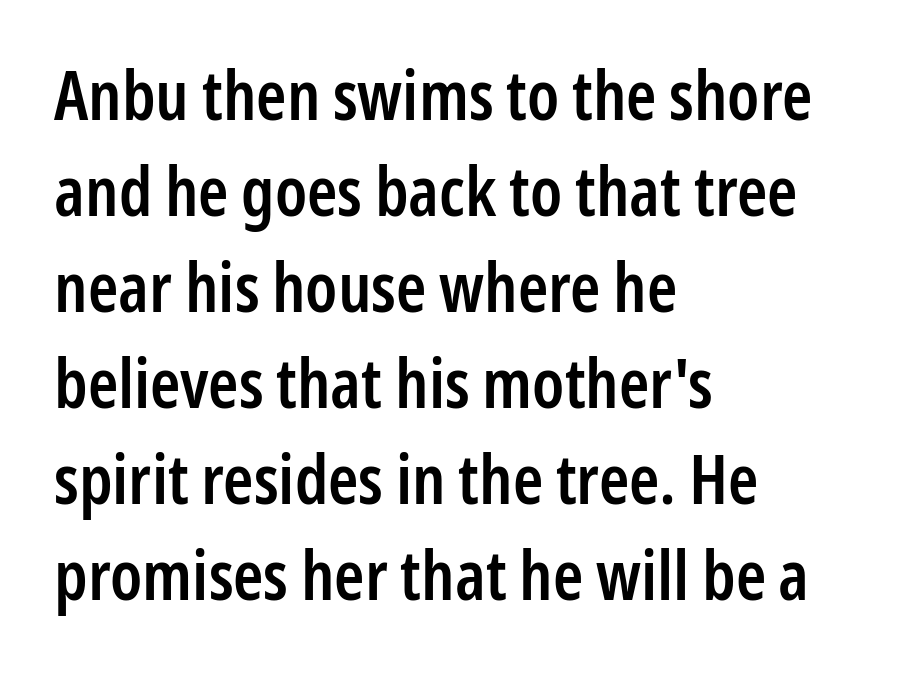
Caption: multi-line text, flush left, ragged right. Looks like regular typesetting: each glyph gets only the width it needs. The type sits square on the baseline with zero lean. Stroke thickness is moderately raised; the sample reads as semibold. The rendering uses a moderate line-height, typical for paragraphs. Anything drawn beneath the words? Only blank space.
